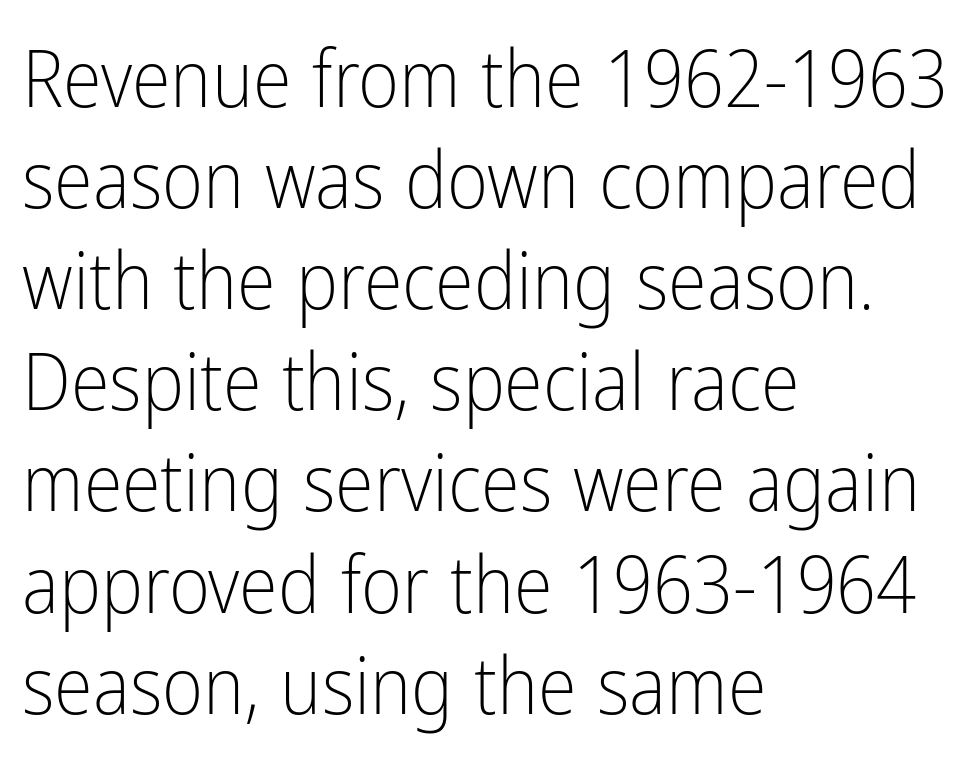
Q: Is the text bold? A: No.
Q: Is the text italic (slanted)? A: No, it is upright.
Q: Is the typeface a serif or a sans-serif typeface? A: Sans-serif.
Q: Is the text underlined? A: No.
Q: How is the paragraph aligned? A: Left-aligned.
Q: Is the spacing between letters normal or unusually wide? A: Normal.
Q: Is the spacing between lines tight, normal or loose? A: Normal.
Q: Width (condensed, normal, or wide)? A: Condensed.
Q: Stroke contrast? A: Low.
Q: x-height? A: Medium.
Q: Monospaced? A: No.
